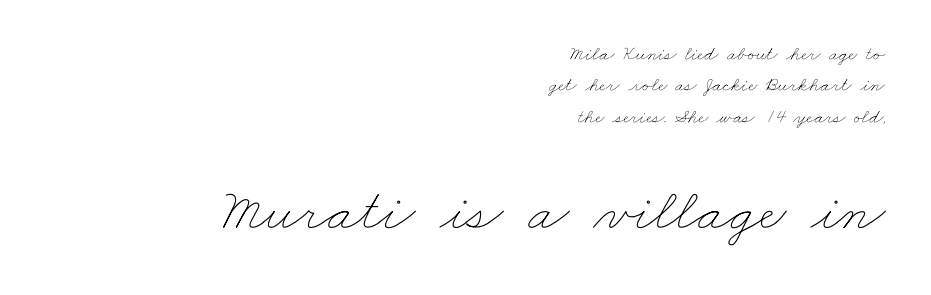
Q: Is the text bold? A: No.
Q: Is the text underlined? A: No.
Q: How is the paragraph aligned? A: Right-aligned.
Q: Is the spacing between letters normal or unusually wide? A: Normal.
Q: Is the spacing between lines tight, normal or loose? A: Normal.
Q: Which block of text is set in a larger size, the first (top) or the second (bottom)? A: The second (bottom) one.
Q: Width (condensed, normal, or wide)? A: Wide.
Q: Stroke contrast? A: Low.
Q: x-height? A: Small.
Q: Monospaced? A: No.
